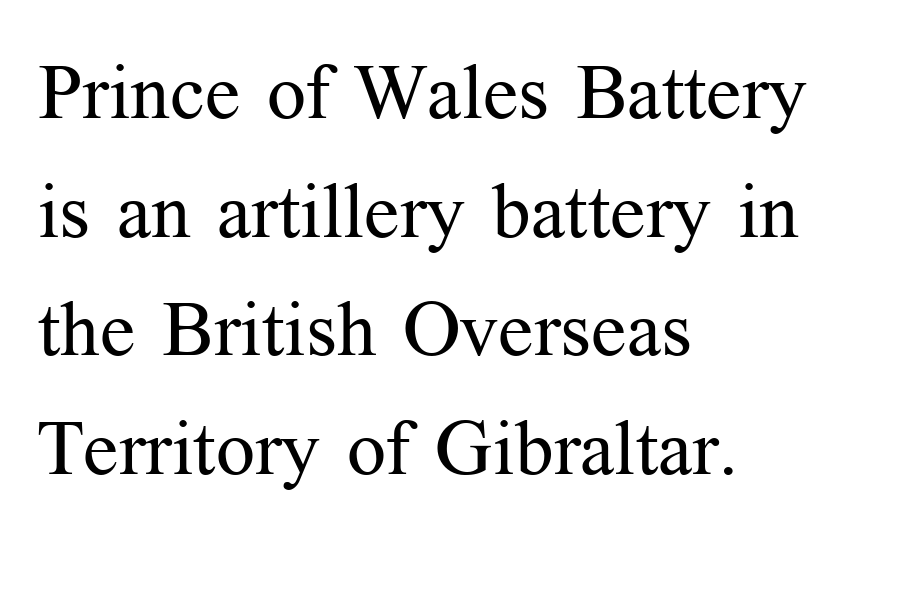
The image shows 77 px regular-weight serif type, upright; set left-aligned, normal line spacing (1.54x), normal letter spacing, not underlined; medium stroke contrast and a medium x-height.
